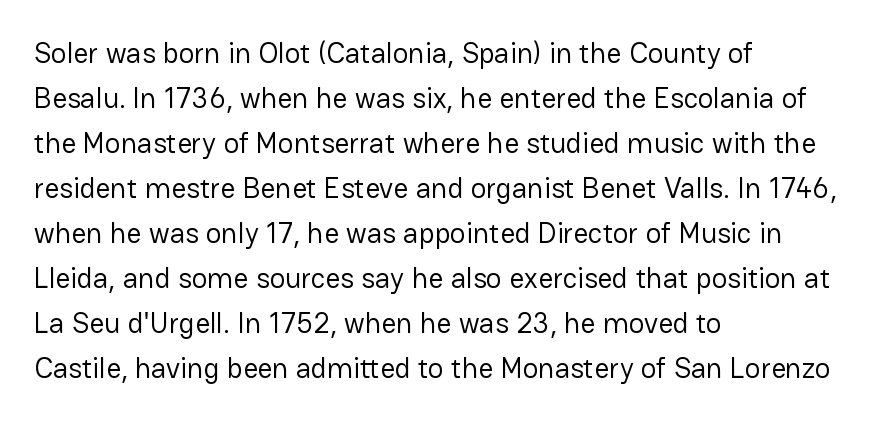
This is roman type, the default non-slanted kind. Character widths vary here, with narrow letters taking less room than wide ones. Is this a heavy cut? Hardly; it is regular or lighter. You could call the tracking neutral — neither tight nor loose. Unmarked baselines from the first word to the last. The vertical gap from one line to the next is medium.
